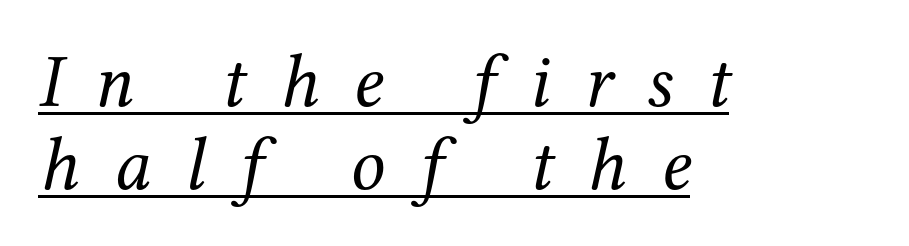
The image shows 76 px regular-weight serif type, italic (leaning right); set left-aligned, tight line spacing (1.09x), unusually wide letter spacing (+0.45 em), underlined; medium stroke contrast and a medium x-height.
